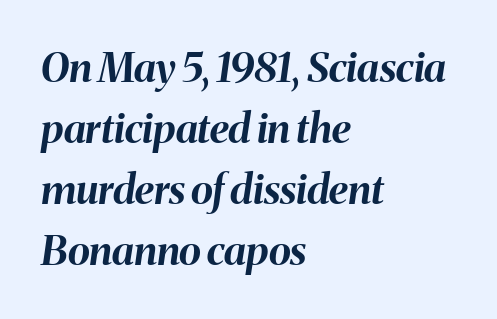
{"italic": "yes", "lean": "right", "slant_degrees": 8, "bold": "yes", "weight": "bold", "width": "normal", "stroke_contrast": "medium", "x_height": "medium", "monospaced": "no", "underline": "no", "align": "left", "line_spacing": "normal", "line_spacing_ratio": 1.49, "letter_spacing": "normal", "letter_spacing_em": 0.0, "glyph_px": 41}
